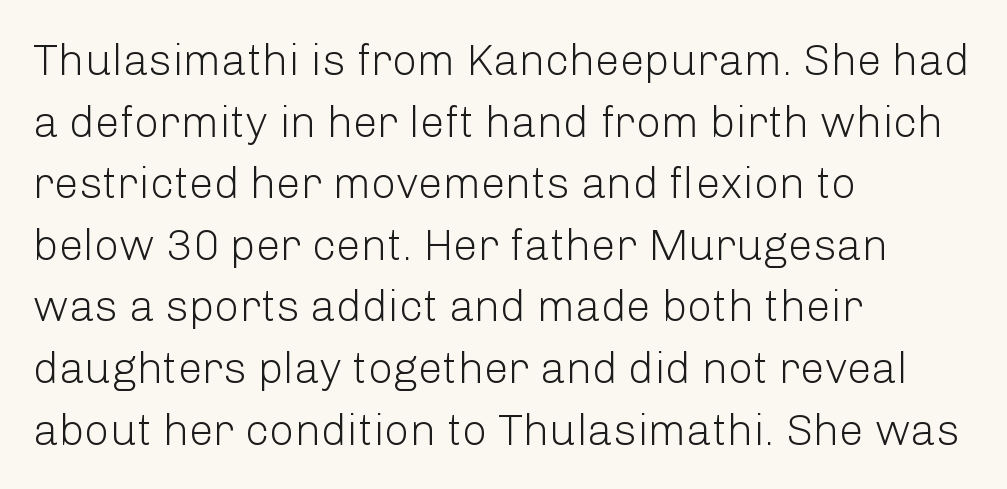
Q: Is the text bold? A: No.
Q: Is the text italic (slanted)? A: No, it is upright.
Q: Is the typeface a serif or a sans-serif typeface? A: Sans-serif.
Q: Is the text underlined? A: No.
Q: How is the paragraph aligned? A: Left-aligned.
Q: Is the spacing between letters normal or unusually wide? A: Normal.
Q: Is the spacing between lines tight, normal or loose? A: Normal.
Q: Width (condensed, normal, or wide)? A: Normal.
Q: Stroke contrast? A: Low.
Q: x-height? A: Medium.
Q: Monospaced? A: No.
